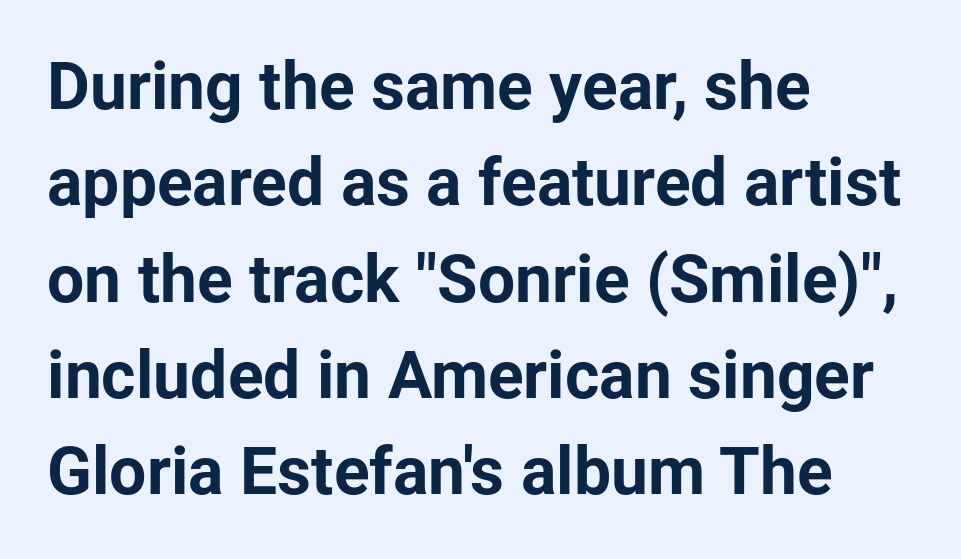
Q: Is the text bold? A: Yes.
Q: Is the text italic (slanted)? A: No, it is upright.
Q: Is the typeface a serif or a sans-serif typeface? A: Sans-serif.
Q: Is the text underlined? A: No.
Q: How is the paragraph aligned? A: Left-aligned.
Q: Is the spacing between letters normal or unusually wide? A: Normal.
Q: Is the spacing between lines tight, normal or loose? A: Normal.
Q: Width (condensed, normal, or wide)? A: Normal.
Q: Stroke contrast? A: Low.
Q: x-height? A: Medium.
Q: Monospaced? A: No.
